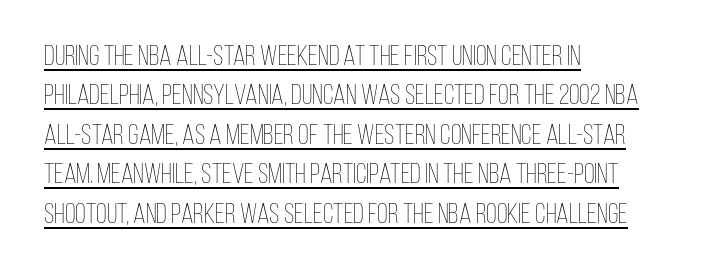
{"italic": "no", "bold": "no", "weight": "thin", "width": "condensed", "stroke_contrast": "low", "x_height": "large", "monospaced": "no", "underline": "yes", "align": "left", "line_spacing": "normal", "line_spacing_ratio": 1.41, "letter_spacing": "normal", "letter_spacing_em": 0.0, "glyph_px": 28}
